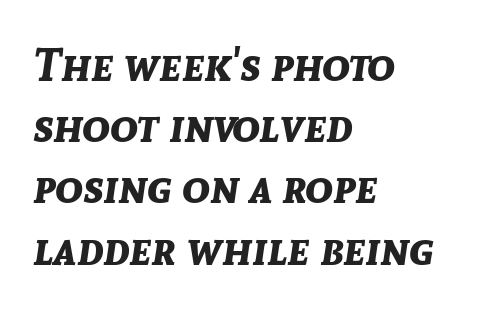
Q: Is the text bold? A: Yes.
Q: Is the text italic (slanted)? A: Yes, it leans right by about 8 degrees.
Q: Is the text underlined? A: No.
Q: How is the paragraph aligned? A: Left-aligned.
Q: Is the spacing between letters normal or unusually wide? A: Normal.
Q: Is the spacing between lines tight, normal or loose? A: Normal.
Q: Width (condensed, normal, or wide)? A: Normal.
Q: Stroke contrast? A: Low.
Q: x-height? A: Medium.
Q: Monospaced? A: No.
